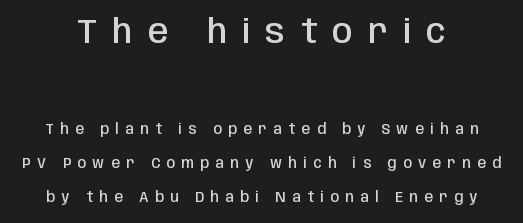
The image shows 33 px semibold, condensed sans-serif type, upright; set loose line spacing (2.42x), unusually wide letter spacing (+0.46 em), not underlined; the first (top) block is 2.36x larger; low stroke contrast and a large x-height.
